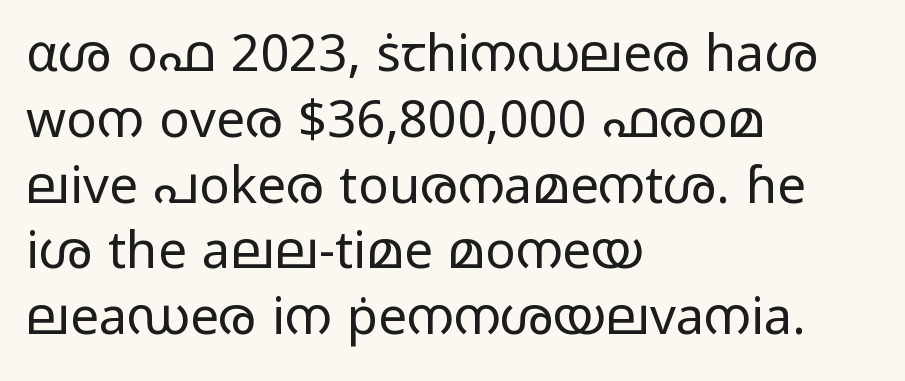
{"serif": "no", "italic": "no", "bold": "no", "weight": "regular", "width": "wide", "stroke_contrast": "low", "x_height": "medium", "monospaced": "no", "underline": "no", "align": "left", "line_spacing": "normal", "line_spacing_ratio": 1.29, "letter_spacing": "normal", "letter_spacing_em": 0.0, "glyph_px": 51}
